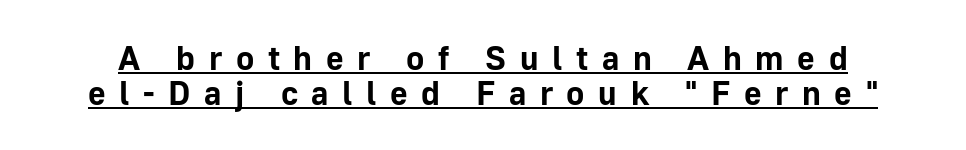
This sample trades vertical openness for compactness between lines. You could not count columns in this text — the font is proportionally spaced. Is the type bold? Yes — the strokes are clearly thick and heavy. In terms of posture, this sample is upright.
